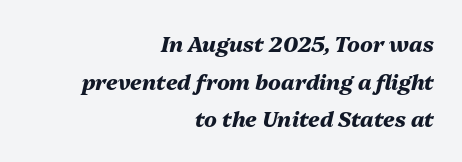
Descenders are the only things crossing below the line. Weight check: bold — yes, fully. Characters follow at the spacing the type designer built in. The specimen reads as italic at a glance. Notice how the passage keeps a crisp vertical edge on the right only.
